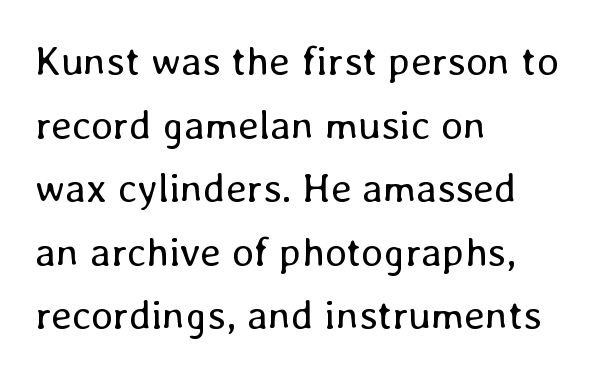
{"italic": "no", "bold": "no", "weight": "regular", "width": "normal", "stroke_contrast": "low", "x_height": "medium", "monospaced": "no", "underline": "no", "align": "left", "line_spacing": "normal", "line_spacing_ratio": 1.55, "letter_spacing": "normal", "letter_spacing_em": 0.0, "glyph_px": 41}
